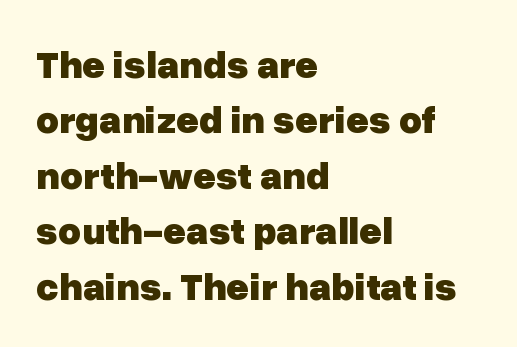
Q: Is the text bold? A: Yes.
Q: Is the text italic (slanted)? A: No, it is upright.
Q: Is the typeface a serif or a sans-serif typeface? A: Sans-serif.
Q: Is the text underlined? A: No.
Q: How is the paragraph aligned? A: Left-aligned.
Q: Is the spacing between letters normal or unusually wide? A: Normal.
Q: Is the spacing between lines tight, normal or loose? A: Normal.
Q: Width (condensed, normal, or wide)? A: Normal.
Q: Stroke contrast? A: Low.
Q: x-height? A: Medium.
Q: Monospaced? A: No.
